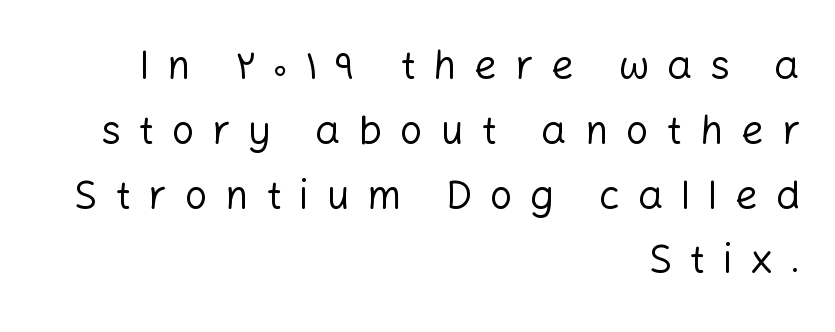
Characters follow at a spacing far wider than the type designer built in. The passage shown is typeset with a sans-serif family. No chunkiness to these letters — they're not bold. Italic: no, the glyphs are upright roman.
